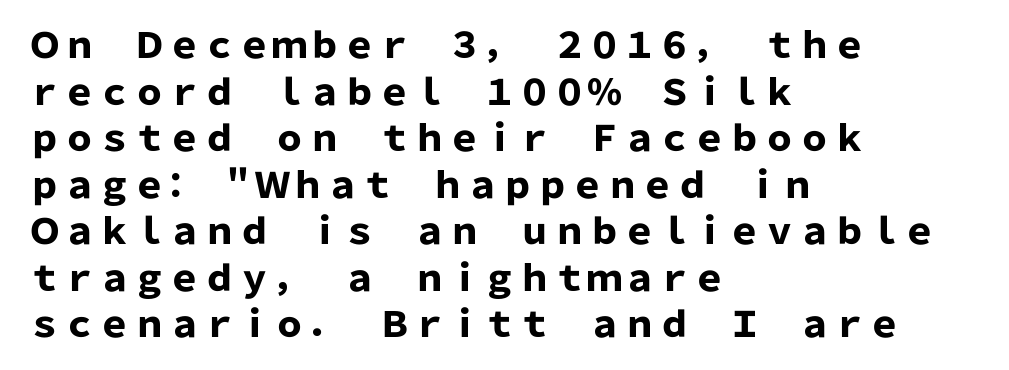
{"serif": "no", "italic": "no", "bold": "yes", "weight": "heavy", "width": "normal", "stroke_contrast": "low", "x_height": "medium", "monospaced": "no", "underline": "no", "align": "left", "line_spacing": "normal", "line_spacing_ratio": 1.33, "letter_spacing": "normal", "letter_spacing_em": 0.0, "glyph_px": 35}
